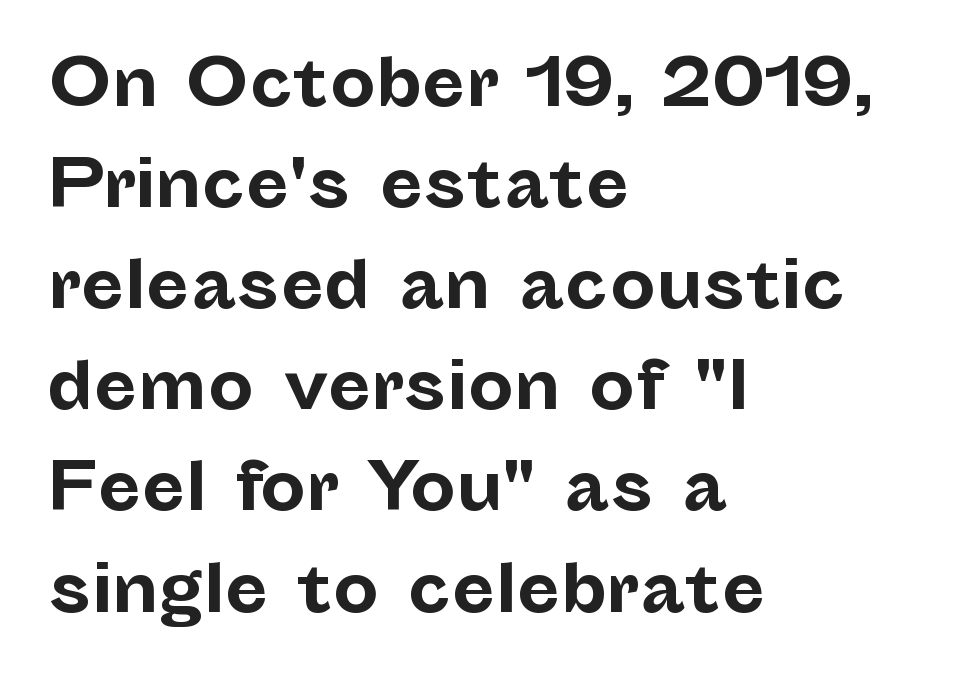
The strokes are fattened all the way to bold. Unmarked baselines from the first word to the last. A sans-serif font was chosen for this passage. Look at the tracking — it's just the regular setting, nothing added.
